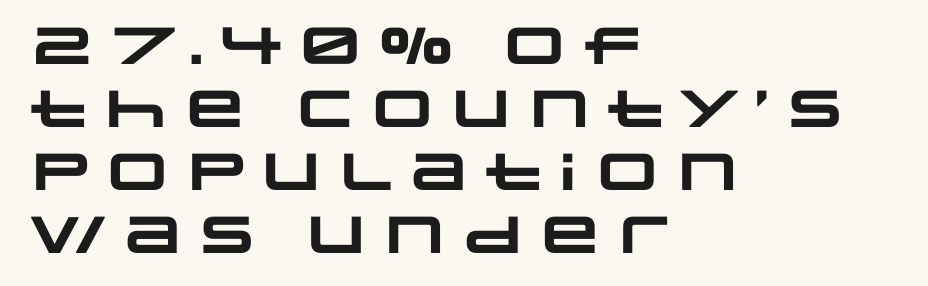
Q: Is the text bold? A: Yes.
Q: Is the typeface a serif or a sans-serif typeface? A: Sans-serif.
Q: Is the text underlined? A: No.
Q: How is the paragraph aligned? A: Left-aligned.
Q: Is the spacing between letters normal or unusually wide? A: Normal.
Q: Width (condensed, normal, or wide)? A: Wide.
Q: Stroke contrast? A: Low.
Q: x-height? A: Large.
Q: Monospaced? A: No.
